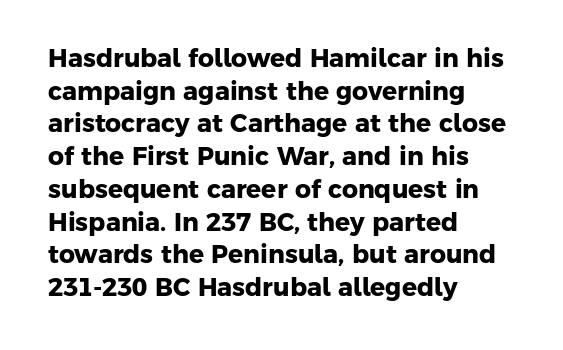
Letter spacing: default. The font is running at its bold setting. The rows are spaced the way most documents space them. Only glyphs here, with clear space below each row.
